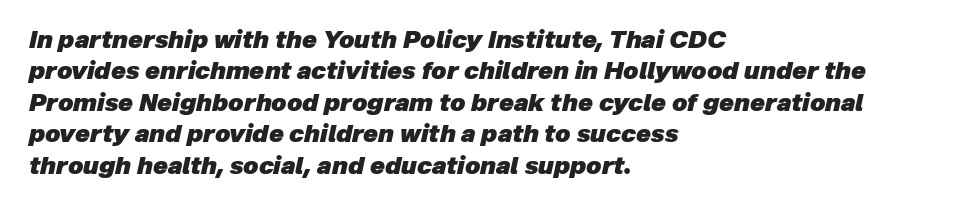
The passage shown stacks its lines at a standard gap. Compared with ordinary roman type, these characters are visibly tilted. Set as a true bold cut, around the 700 mark. Compared with typical body copy, the letter spacing here is the same. Glance below the letters and you will spot only blank space.
